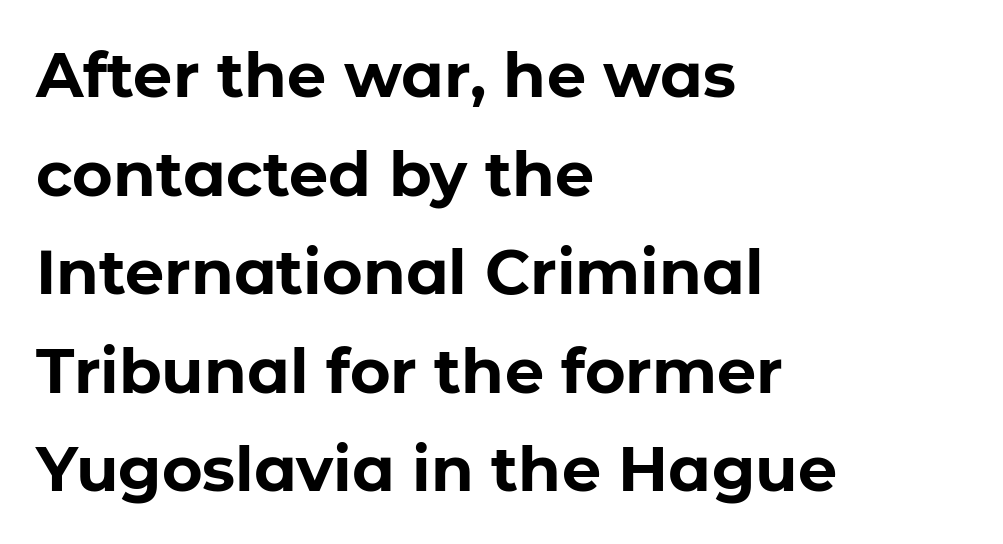
The image shows 62 px bold sans-serif type, upright; set left-aligned, normal line spacing (1.59x), normal letter spacing, not underlined; low stroke contrast and a medium x-height.
